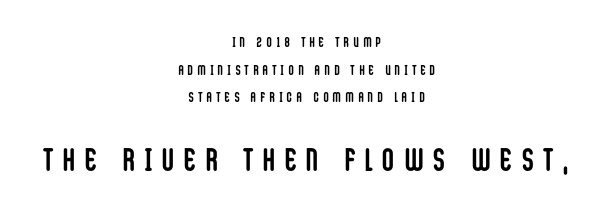
Q: Is the text bold? A: Yes.
Q: Is the text italic (slanted)? A: No, it is upright.
Q: Is the typeface a serif or a sans-serif typeface? A: Sans-serif.
Q: Is the text underlined? A: No.
Q: How is the paragraph aligned? A: Centered.
Q: Is the spacing between letters normal or unusually wide? A: Unusually wide.
Q: Is the spacing between lines tight, normal or loose? A: Loose.
Q: Which block of text is set in a larger size, the first (top) or the second (bottom)? A: The second (bottom) one.
Q: Width (condensed, normal, or wide)? A: Condensed.
Q: Stroke contrast? A: Low.
Q: x-height? A: Large.
Q: Monospaced? A: No.
